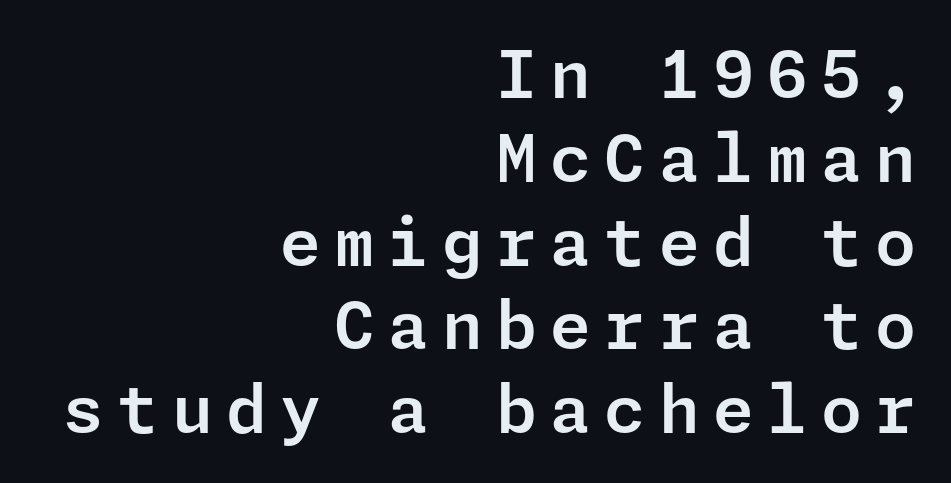
Q: Is the text italic (slanted)? A: No, it is upright.
Q: Is the typeface a serif or a sans-serif typeface? A: Sans-serif.
Q: Is the text underlined? A: No.
Q: How is the paragraph aligned? A: Right-aligned.
Q: Is the spacing between letters normal or unusually wide? A: Unusually wide.
Q: Is the spacing between lines tight, normal or loose? A: Normal.
Q: Width (condensed, normal, or wide)? A: Normal.
Q: Stroke contrast? A: Low.
Q: x-height? A: Medium.
